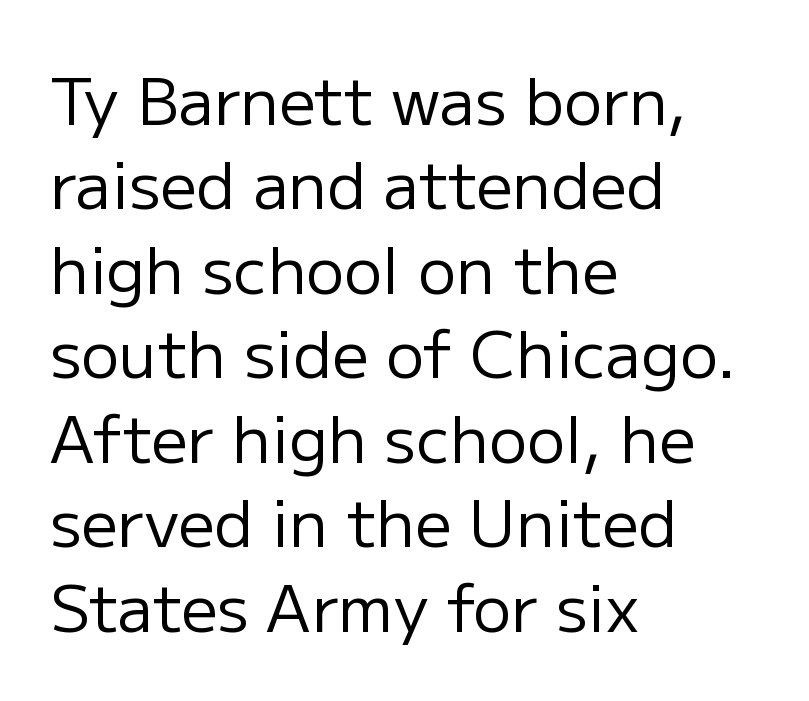
It's the straight-up-and-down kind of type. Summary of vertical rhythm: regular, with standard interline spacing. The lines in this sample share a left origin and differ only in where they stop. Letter spacing: default. Note the varied advance widths — an 'i' is clearly narrower than an 'm'. Unmarked baselines from the first word to the last.
